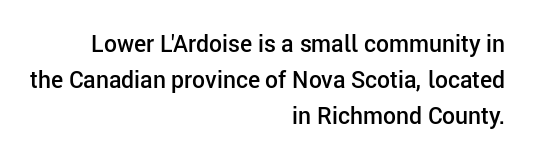
The image shows 23 px text type, upright; set right-aligned, normal line spacing (1.56x), normal letter spacing, not underlined.
